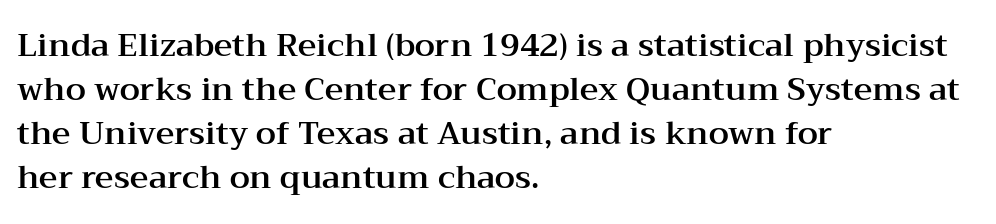
Q: Is the text italic (slanted)? A: No, it is upright.
Q: Is the typeface a serif or a sans-serif typeface? A: Serif.
Q: Is the text underlined? A: No.
Q: How is the paragraph aligned? A: Left-aligned.
Q: Is the spacing between letters normal or unusually wide? A: Normal.
Q: Is the spacing between lines tight, normal or loose? A: Normal.
Q: Width (condensed, normal, or wide)? A: Wide.
Q: Stroke contrast? A: Medium.
Q: x-height? A: Medium.
Q: Monospaced? A: No.
